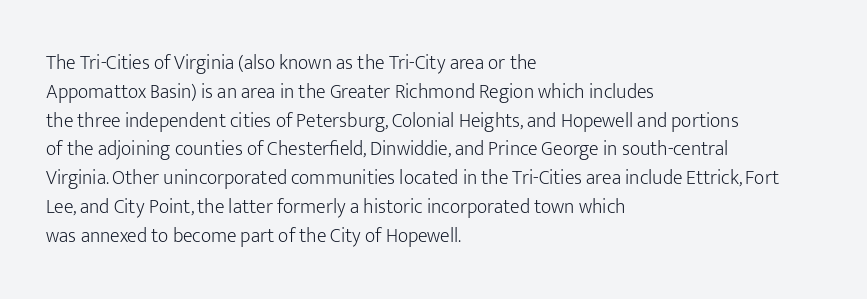
Vertical strokes here are truly vertical. The typesetting does not lean heavy: it is not bold. These lines keep a tight, regular rhythm from letter to letter. Anything drawn beneath the words? Only blank space. The designer left line spacing at the default. Caption: multi-line text, flush left, ragged right.
